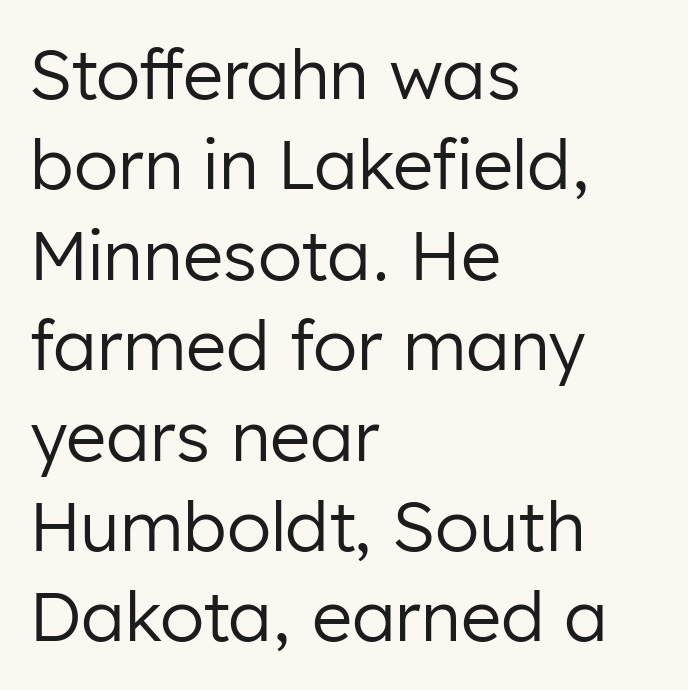
{"serif": "no", "italic": "no", "bold": "no", "weight": "regular", "width": "normal", "stroke_contrast": "low", "x_height": "medium", "monospaced": "no", "underline": "no", "align": "left", "line_spacing": "normal", "line_spacing_ratio": 1.31, "letter_spacing": "normal", "letter_spacing_em": 0.0, "glyph_px": 69}
